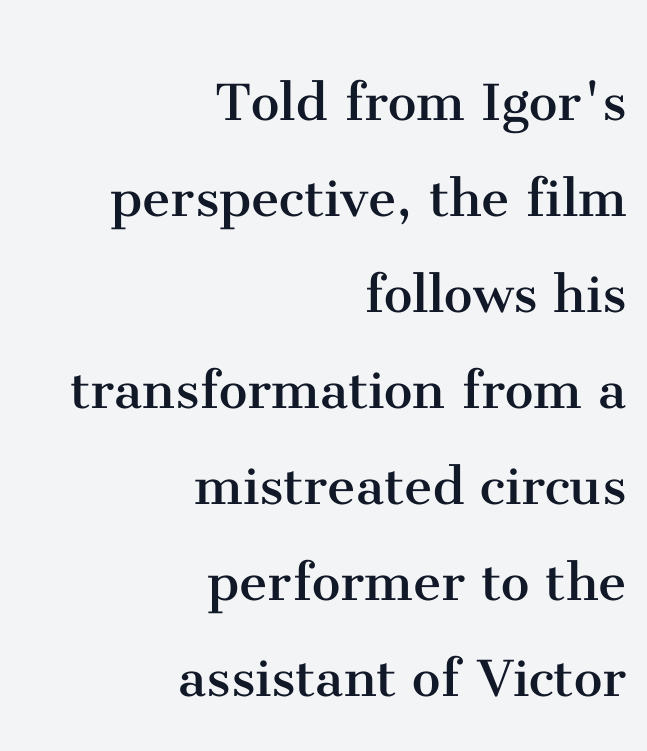
Q: Is the text bold? A: No.
Q: Is the text italic (slanted)? A: No, it is upright.
Q: Is the typeface a serif or a sans-serif typeface? A: Serif.
Q: Is the text underlined? A: No.
Q: How is the paragraph aligned? A: Right-aligned.
Q: Is the spacing between letters normal or unusually wide? A: Normal.
Q: Is the spacing between lines tight, normal or loose? A: Normal.
Q: Width (condensed, normal, or wide)? A: Normal.
Q: Stroke contrast? A: Medium.
Q: x-height? A: Medium.
Q: Monospaced? A: No.
